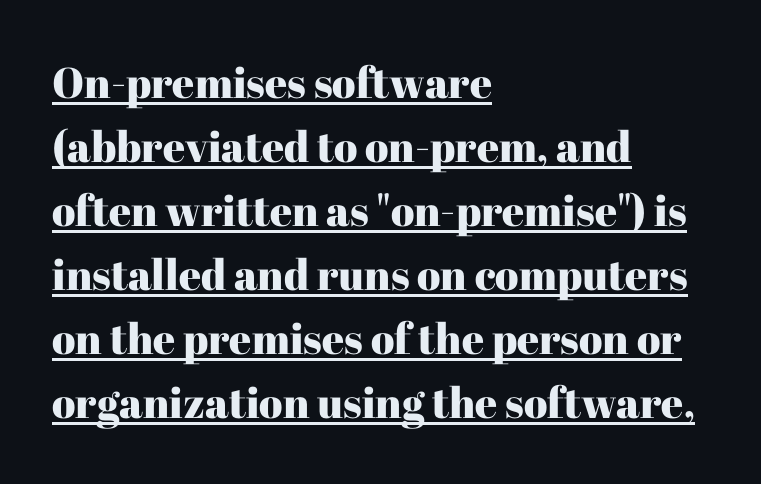
The image shows 43 px serif type, upright; set left-aligned, normal line spacing (1.49x), normal letter spacing, underlined; high stroke contrast and a medium x-height.
